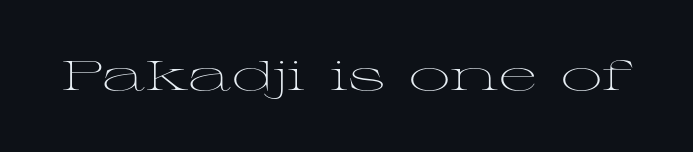
{"serif": "yes", "italic": "no", "bold": "no", "weight": "light", "width": "wide", "stroke_contrast": "medium", "x_height": "medium", "monospaced": "no", "underline": "no", "letter_spacing": "normal", "letter_spacing_em": 0.0, "glyph_px": 41}
